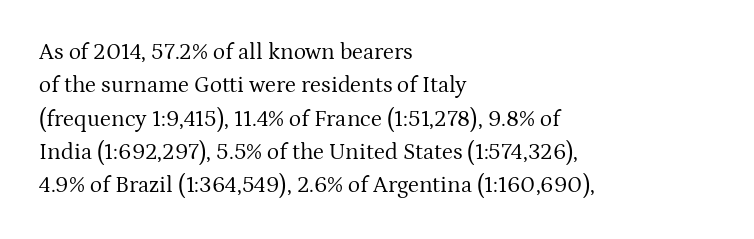
The image shows 23 px text type, upright; set left-aligned, normal line spacing (1.45x), normal letter spacing, not underlined.
